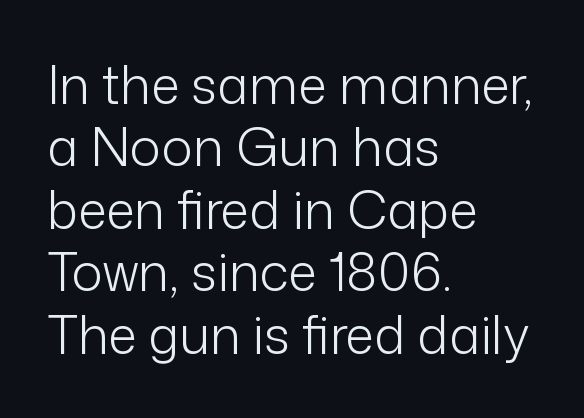
In terms of letterform style, serifs are entirely absent. In terms of letterspacing, this is plain default setting. Unmarked baselines from the first word to the last. Where is the straight margin? On the left. These lines were composed using upright roman letters.
